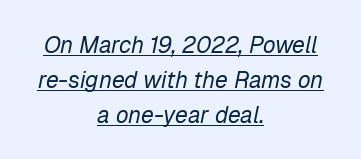
The image shows 23 px text type, italic (leaning right); set centered, normal line spacing (1.52x), normal letter spacing, underlined.
